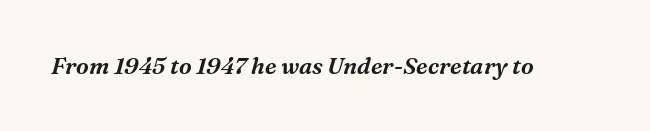
Tracking here is standard; glyphs follow each other at the usual distance. A clean baseline with only descenders dipping below it. Rendered with sloped, italic letterforms.
